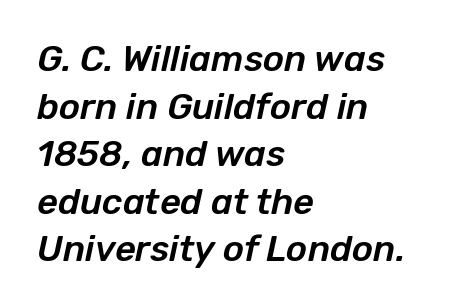
{"italic": "yes", "lean": "right", "slant_degrees": 12, "width": "normal", "stroke_contrast": "low", "x_height": "medium", "monospaced": "no", "underline": "no", "align": "left", "line_spacing": "normal", "line_spacing_ratio": 1.32, "letter_spacing": "normal", "letter_spacing_em": 0.0, "glyph_px": 36}
